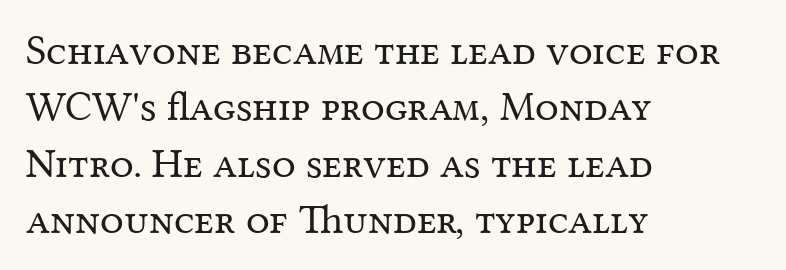
Does the lettering tilt? It doesn't — this is upright. The passage is arranged the way most books set body copy — flush left. Quick note: interline space is typical. A light-to-regular cut is what we see here. Think of a printed novel: that variable character pitch is what you see here. Tracking value appears to be zero — textbook default spacing.
